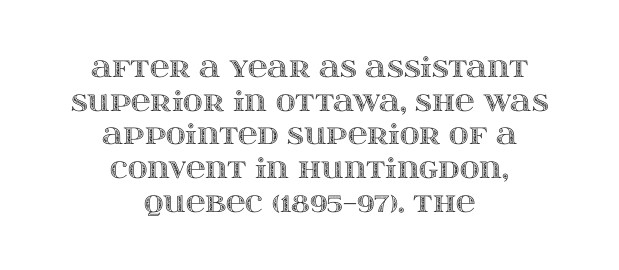
{"italic": "no", "underline": "no", "align": "center", "line_spacing": "normal", "line_spacing_ratio": 1.25, "letter_spacing": "normal", "letter_spacing_em": 0.0, "glyph_px": 27}
